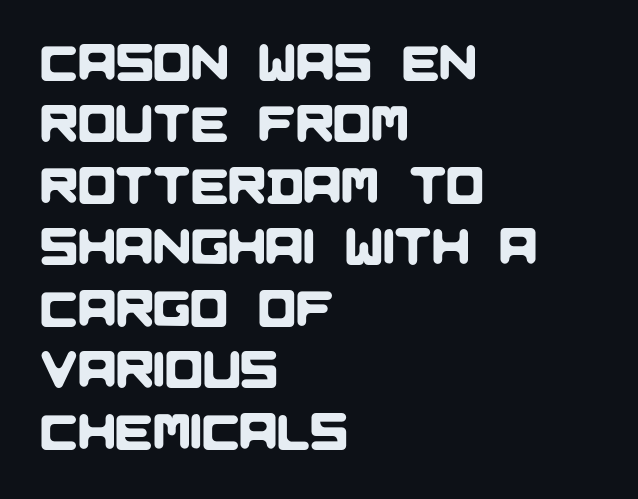
{"serif": "no", "width": "normal", "stroke_contrast": "low", "x_height": "large", "monospaced": "no", "underline": "no", "align": "left", "line_spacing_ratio": 1.23, "letter_spacing": "normal", "letter_spacing_em": 0.0, "glyph_px": 50}
